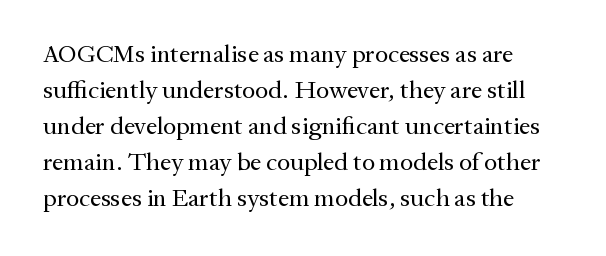
{"italic": "no", "bold": "no", "underline": "no", "line_spacing": "normal", "line_spacing_ratio": 1.44, "letter_spacing": "normal", "letter_spacing_em": 0.0, "glyph_px": 25}
